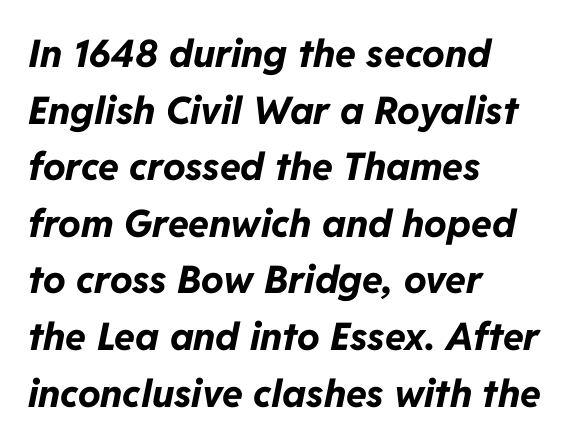
The image shows 38 px bold type, italic (leaning right); set left-aligned, normal line spacing (1.49x), normal letter spacing, not underlined; low stroke contrast and a medium x-height.
